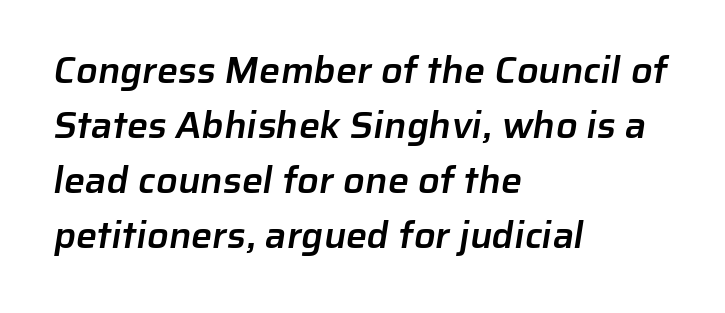
{"serif": "no", "bold": "semi", "weight": "semibold", "width": "normal", "stroke_contrast": "low", "x_height": "medium", "monospaced": "no", "underline": "no", "align": "left", "line_spacing": "normal", "line_spacing_ratio": 1.45, "letter_spacing": "normal", "letter_spacing_em": 0.0, "glyph_px": 38}
